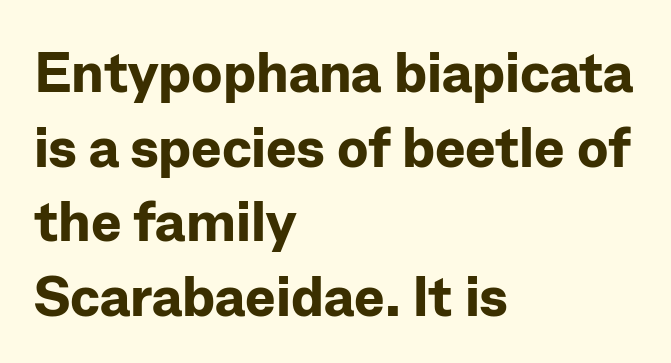
Stroke thickness is high; the sample reads as a true bold. The rendering shows plain stroke endings on the letterforms — a sans-serif design. Is the letter spacing exaggerated? No — it looks like the ordinary default. Left-aligned paragraph, ragged on the right. The letters advance in unequal steps, a hallmark of proportional type. The leading is moderate, giving the passage an even texture.
